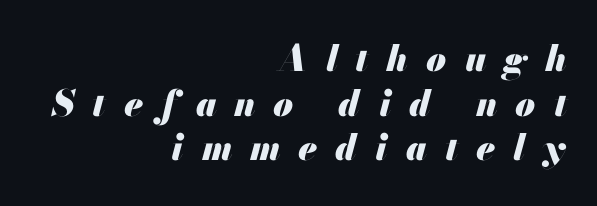
The ragged edge is on the left, which tells us the setting is flush right. A typesetter would call this heavily tracked-out type. Italic? Definitely — the glyphs are oblique. The rendering uses a bold face; every stroke is thick and dark. You could not count columns in this text — the font is proportionally spaced. Descenders hang freely into open space.
